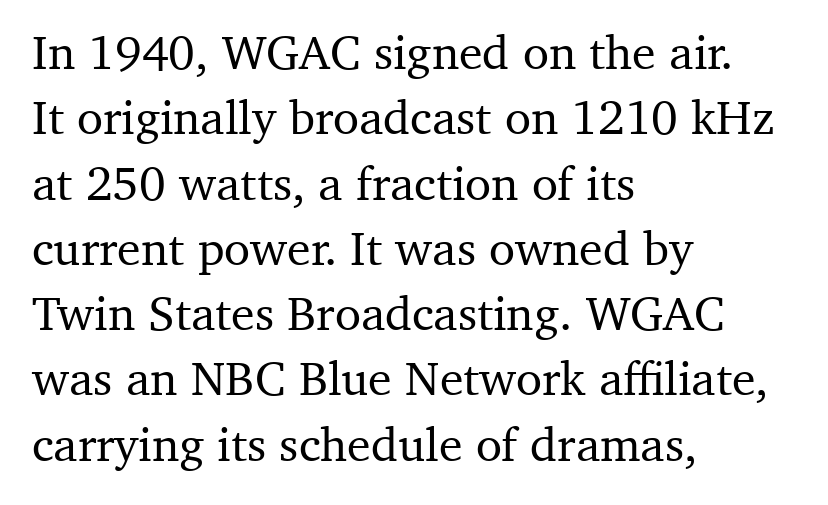
Students, note that the glyphs here touch the page at normal intervals. The passage shown is typed in a proportional face where columns would drift. Unlike a clean sans, this face finishes its strokes with serifs. The rows are spaced the way most documents space them. This sample uses an upright cut, with every glyph sitting square on the baseline. The baseline area is clear.
